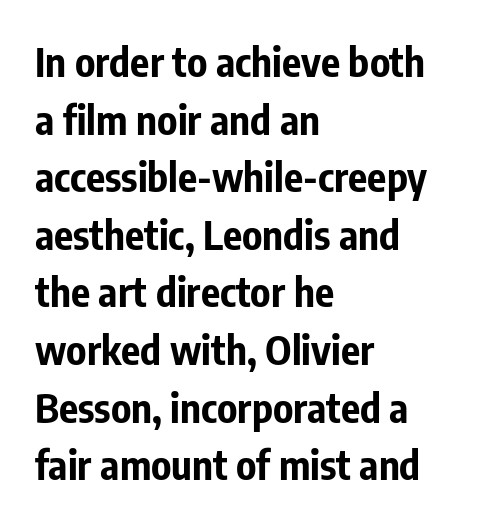
{"serif": "no", "italic": "no", "bold": "yes", "weight": "bold", "width": "condensed", "stroke_contrast": "low", "x_height": "medium", "monospaced": "no", "underline": "no", "align": "left", "line_spacing": "normal", "line_spacing_ratio": 1.44, "letter_spacing": "normal", "letter_spacing_em": 0.0, "glyph_px": 40}
